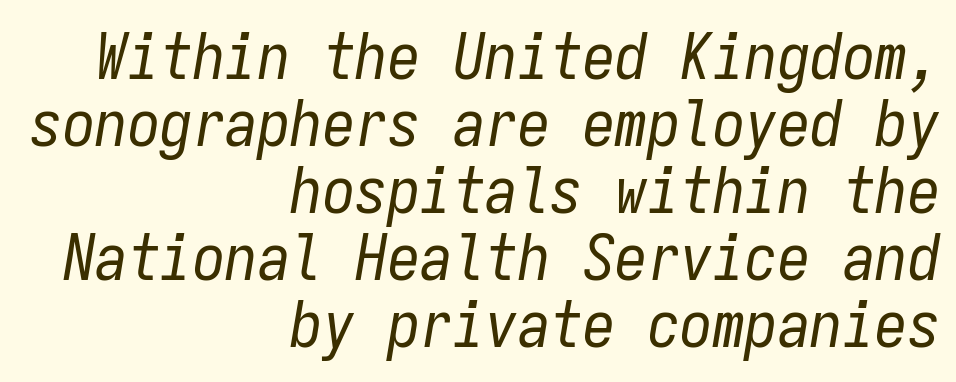
The image shows 65 px regular-weight, condensed type, italic (leaning right), monospaced; set right-aligned, tight line spacing (1.03x), normal letter spacing, not underlined; low stroke contrast and a medium x-height.
